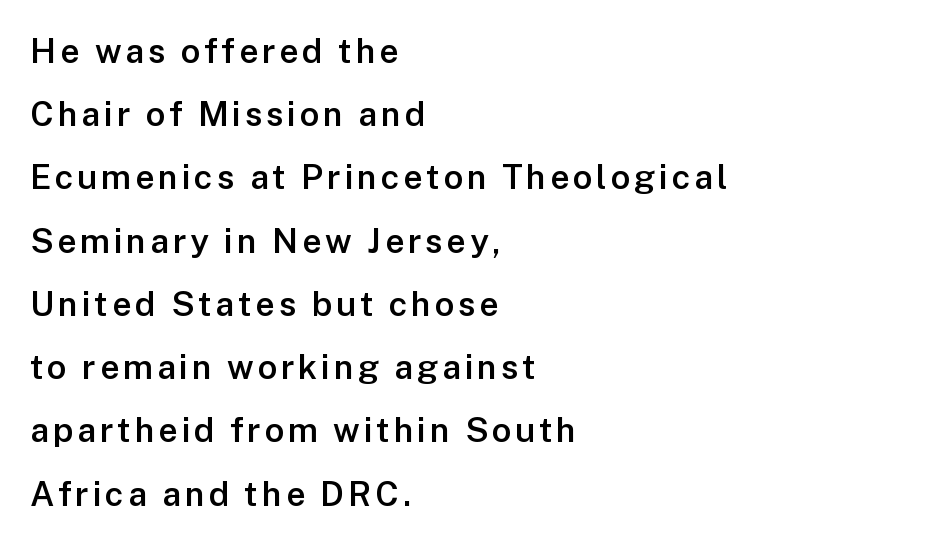
{"serif": "no", "italic": "no", "bold": "semi", "weight": "semibold", "width": "normal", "stroke_contrast": "low", "x_height": "medium", "monospaced": "no", "underline": "no", "align": "left", "line_spacing_ratio": 1.86, "glyph_px": 34}
